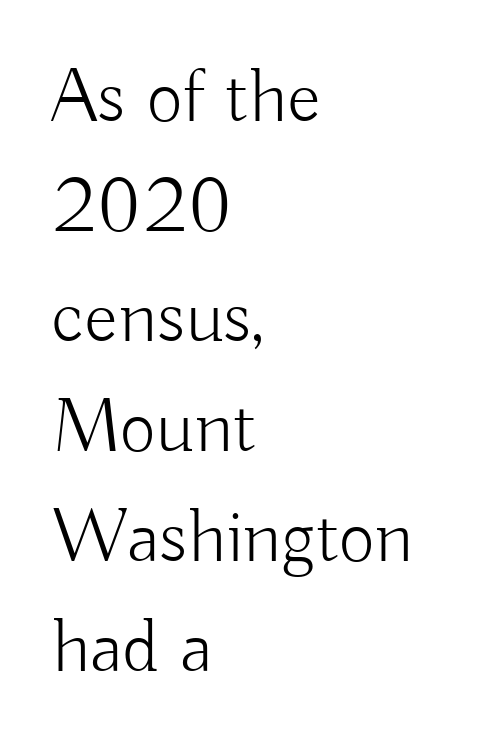
The image shows 78 px light sans-serif type, upright; set left-aligned, normal line spacing (1.41x), normal letter spacing, not underlined; low stroke contrast and a small x-height.
